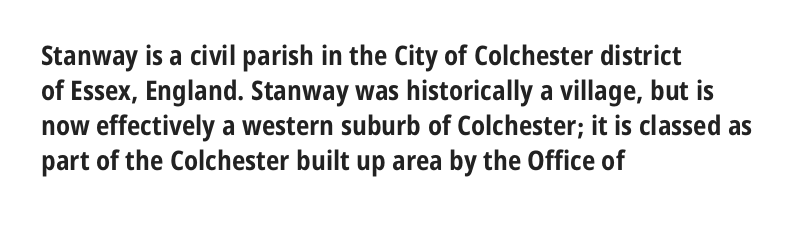
The image shows 27 px bold type, upright; set left-aligned, normal line spacing (1.3x), normal letter spacing, not underlined.
